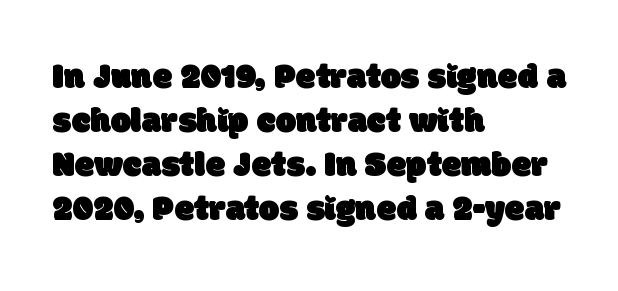
The image shows 36 px sans-serif type; set left-aligned, line spacing 1.22x, normal letter spacing, not underlined; low stroke contrast and a large x-height.
